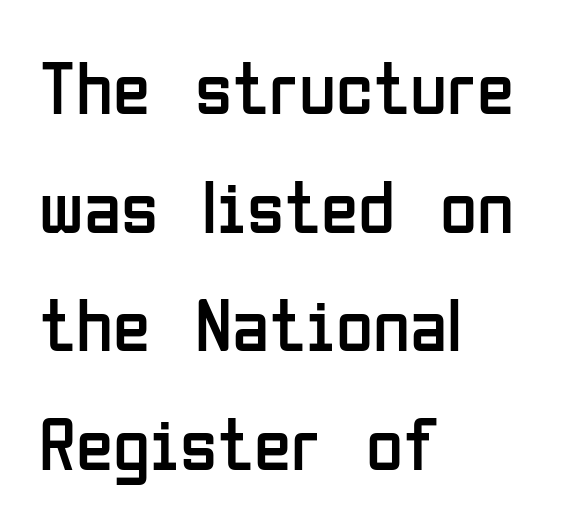
The image shows 76 px regular-weight, condensed sans-serif type, upright; set left-aligned, normal line spacing (1.56x), normal letter spacing, not underlined; low stroke contrast and a medium x-height.
